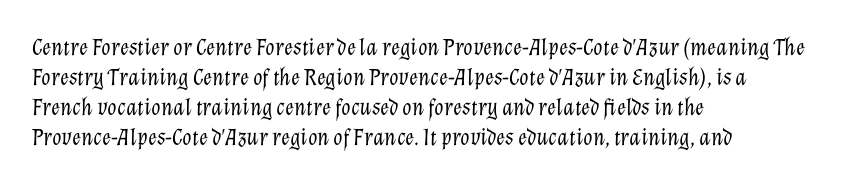
Observe the ordinary spacing: letters are neighbours, not strangers. The specimen omits any rule beneath the text block's lines. The cut favours lightness, reaching ordinary text weight at its darkest. Teacher's note: observe the even left margin — that is flush-left alignment. When letters slant like this, we call the style italic.
